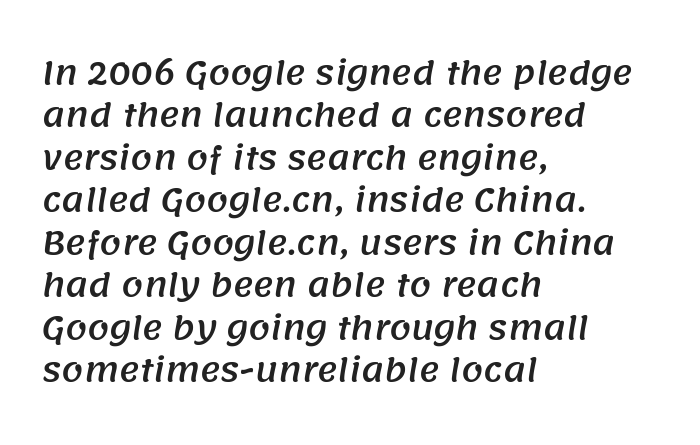
The image shows 31 px sans-serif type; set left-aligned, normal line spacing (1.37x), normal letter spacing, not underlined; medium stroke contrast and a large x-height.
